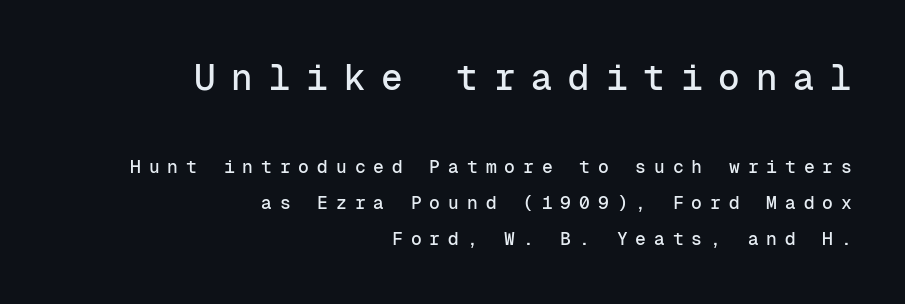
The image shows 36 px sans-serif type, upright, monospaced; set right-aligned, loose line spacing (2.0x), unusually wide letter spacing (+0.44 em), not underlined; the first (top) block is 2.0x larger; low stroke contrast and a medium x-height.
